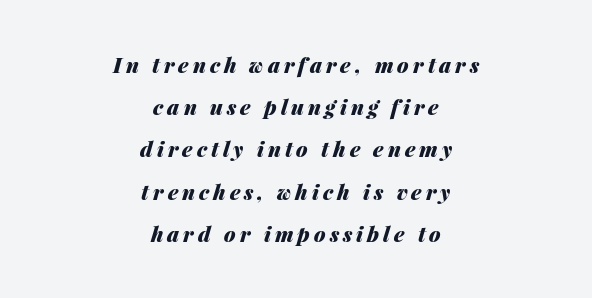
Where is the straight margin? There isn't one; the lines are centered. Widely set lines give the paragraph a tall, airy silhouette. The words here are not underlined. Heft: maximum for text — a bold. The specimen reads as italic at a glance.
